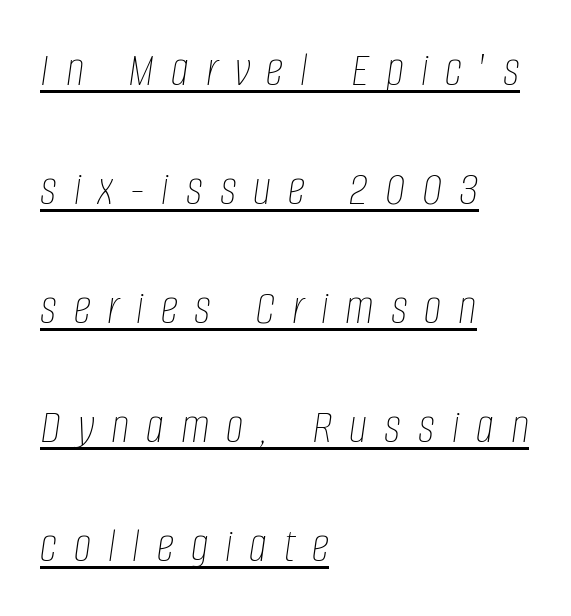
Q: Is the text bold? A: No.
Q: Is the text italic (slanted)? A: Yes, it leans right by about 8 degrees.
Q: Is the text underlined? A: Yes.
Q: How is the paragraph aligned? A: Left-aligned.
Q: Is the spacing between letters normal or unusually wide? A: Unusually wide.
Q: Is the spacing between lines tight, normal or loose? A: Loose.
Q: Width (condensed, normal, or wide)? A: Condensed.
Q: Stroke contrast? A: Low.
Q: x-height? A: Large.
Q: Monospaced? A: No.
